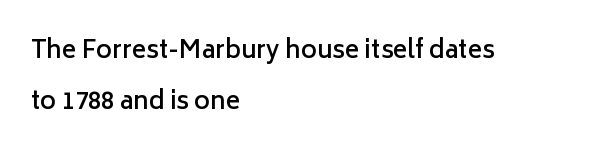
Q: Is the text bold? A: Semi-bold.
Q: Is the text italic (slanted)? A: No, it is upright.
Q: Is the text underlined? A: No.
Q: How is the paragraph aligned? A: Left-aligned.
Q: Is the spacing between letters normal or unusually wide? A: Normal.
Q: Is the spacing between lines tight, normal or loose? A: Loose.
